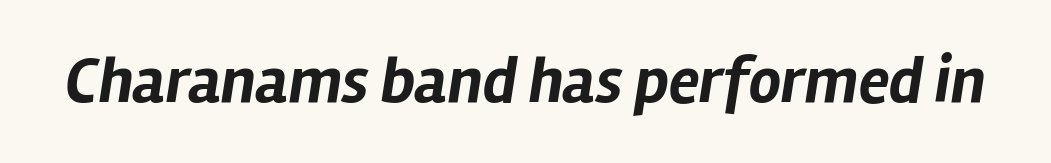
Students, this is bold: see how much ink each stroke carries. The space beneath each line is pristine and unruled. These lines keep a tight, regular rhythm from letter to letter. Character widths vary here, with narrow letters taking less room than wide ones.
